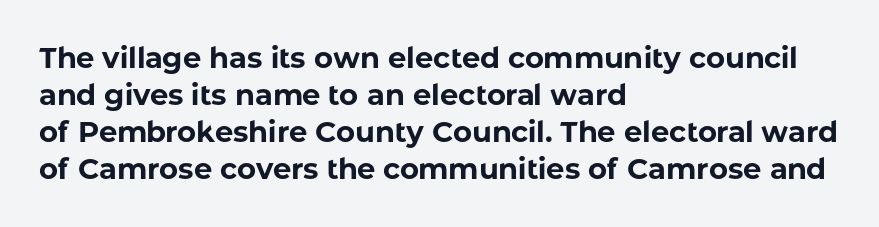
Q: Is the text bold? A: Yes.
Q: Is the text italic (slanted)? A: No, it is upright.
Q: Is the typeface a serif or a sans-serif typeface? A: Sans-serif.
Q: Is the text underlined? A: No.
Q: How is the paragraph aligned? A: Left-aligned.
Q: Is the spacing between letters normal or unusually wide? A: Normal.
Q: Is the spacing between lines tight, normal or loose? A: Normal.
Q: Width (condensed, normal, or wide)? A: Normal.
Q: Stroke contrast? A: Low.
Q: x-height? A: Medium.
Q: Monospaced? A: No.
